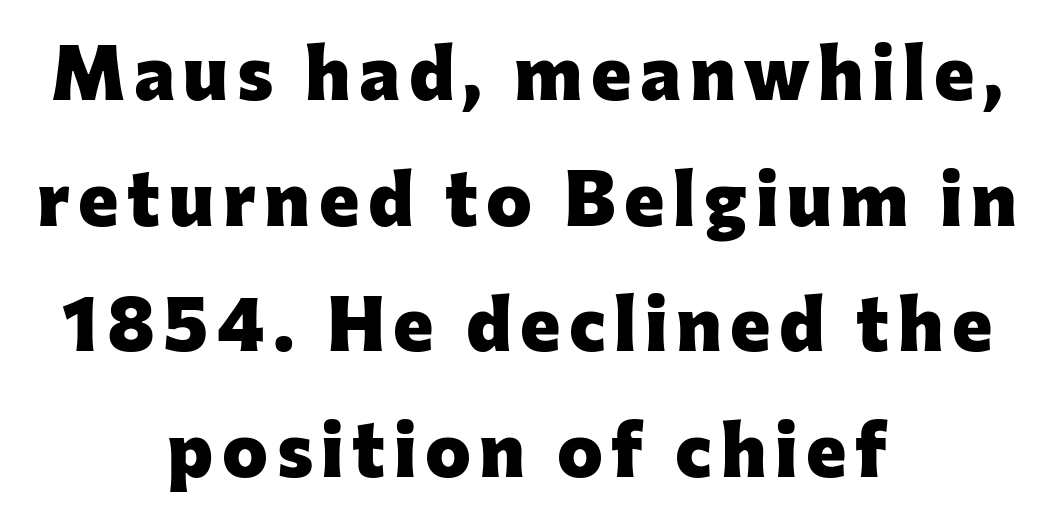
{"serif": "no", "italic": "no", "bold": "yes", "weight": "heavy", "width": "normal", "stroke_contrast": "low", "x_height": "medium", "monospaced": "no", "underline": "no", "align": "center", "line_spacing": "normal", "line_spacing_ratio": 1.63, "glyph_px": 77}
